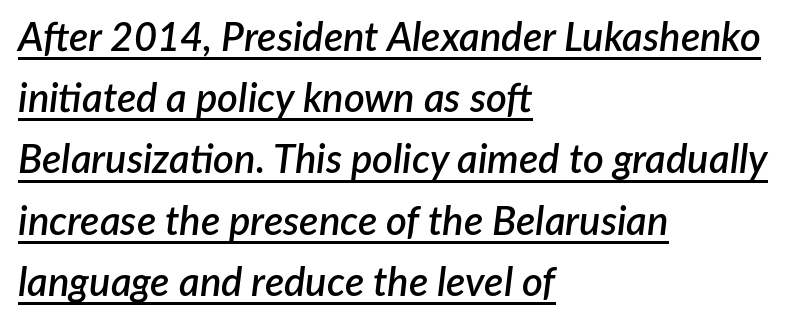
The image shows 40 px semibold type, italic (leaning right); set left-aligned, normal line spacing (1.53x), normal letter spacing, underlined; low stroke contrast and a medium x-height.
